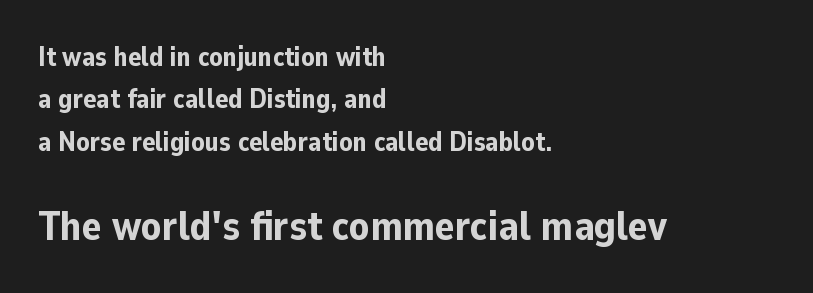
Evenly set lines give the paragraph a standard silhouette. This sample has the flowing, uneven cadence of proportional lettering. Caption: multi-line text, flush left, ragged right. Does the bottom block carry the larger type? Yes, it does. Characters remain perfectly vertical along every line. The foot of each line stays bare and open.
